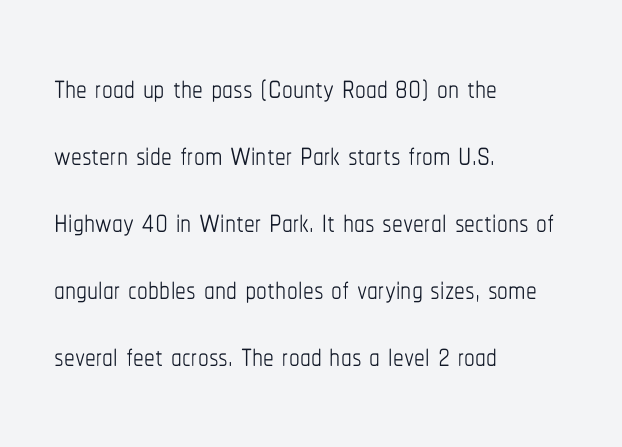
The letters advance in unequal steps, a hallmark of proportional type. Counters stay open thanks to moderate or lighter strokes. Horizontal bands of white between lines are of average thickness. The gaps between neighbouring characters are ordinary and unremarkable. A student would call this left alignment; a typographer would say flush left, rag right.
